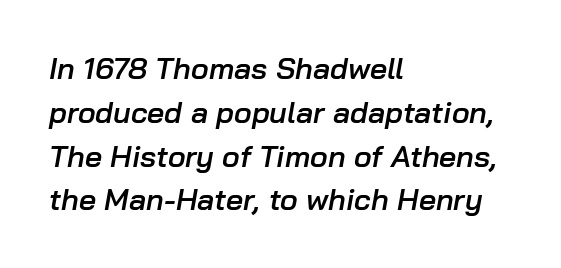
{"italic": "yes", "lean": "right", "slant_degrees": 10, "bold": "semi", "weight": "semibold", "width": "normal", "stroke_contrast": "low", "x_height": "medium", "monospaced": "no", "underline": "no", "align": "left", "line_spacing": "normal", "line_spacing_ratio": 1.46, "letter_spacing": "normal", "letter_spacing_em": 0.0, "glyph_px": 30}
